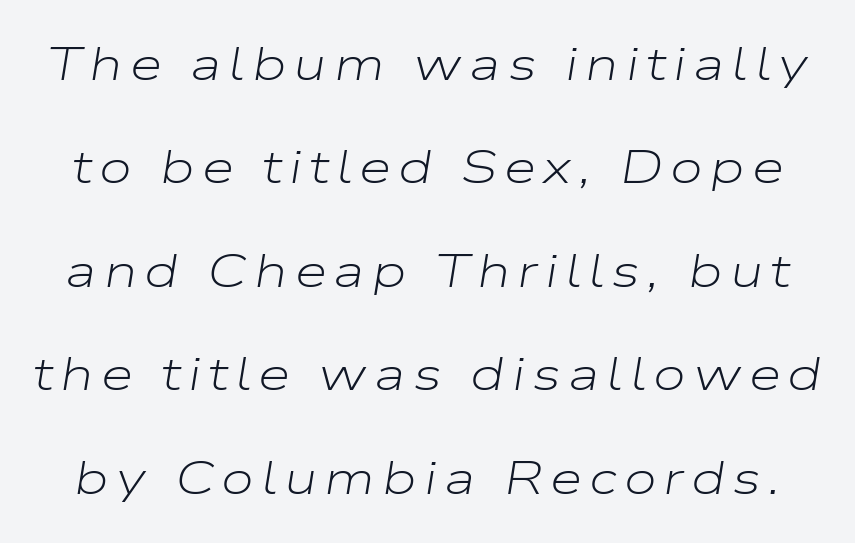
Here the designer chose a conventional face with non-uniform glyph widths. Summary of weight: not heavy and not bold. Has an underline been added? It has not. One glance says open: line gaps are wider than usual. Looking at the ascenders, they clearly lean.
